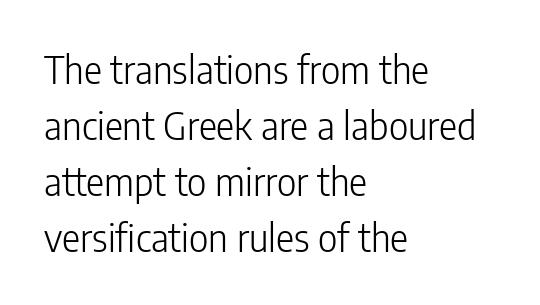
Q: Is the text bold? A: No.
Q: Is the text italic (slanted)? A: No, it is upright.
Q: Is the typeface a serif or a sans-serif typeface? A: Sans-serif.
Q: Is the text underlined? A: No.
Q: How is the paragraph aligned? A: Left-aligned.
Q: Is the spacing between letters normal or unusually wide? A: Normal.
Q: Is the spacing between lines tight, normal or loose? A: Normal.
Q: Width (condensed, normal, or wide)? A: Condensed.
Q: Stroke contrast? A: Low.
Q: x-height? A: Medium.
Q: Monospaced? A: No.
